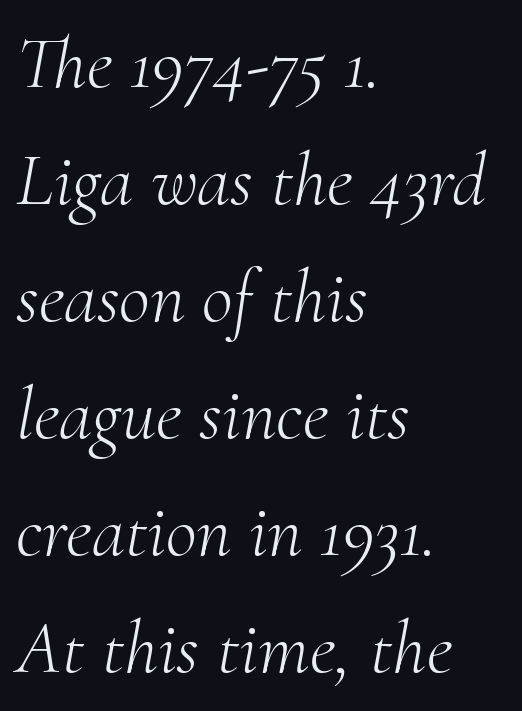
Q: Is the text bold? A: No.
Q: Is the text italic (slanted)? A: Yes, it leans right by about 10 degrees.
Q: Is the typeface a serif or a sans-serif typeface? A: Serif.
Q: Is the text underlined? A: No.
Q: How is the paragraph aligned? A: Left-aligned.
Q: Is the spacing between letters normal or unusually wide? A: Normal.
Q: Is the spacing between lines tight, normal or loose? A: Normal.
Q: Width (condensed, normal, or wide)? A: Normal.
Q: Stroke contrast? A: Medium.
Q: x-height? A: Small.
Q: Monospaced? A: No.
